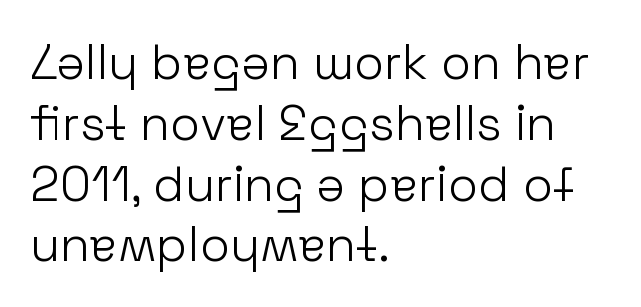
Q: Is the text bold? A: No.
Q: Is the text italic (slanted)? A: No, it is upright.
Q: Is the typeface a serif or a sans-serif typeface? A: Sans-serif.
Q: Is the text underlined? A: No.
Q: How is the paragraph aligned? A: Left-aligned.
Q: Is the spacing between letters normal or unusually wide? A: Normal.
Q: Width (condensed, normal, or wide)? A: Normal.
Q: Stroke contrast? A: Low.
Q: x-height? A: Medium.
Q: Monospaced? A: No.
